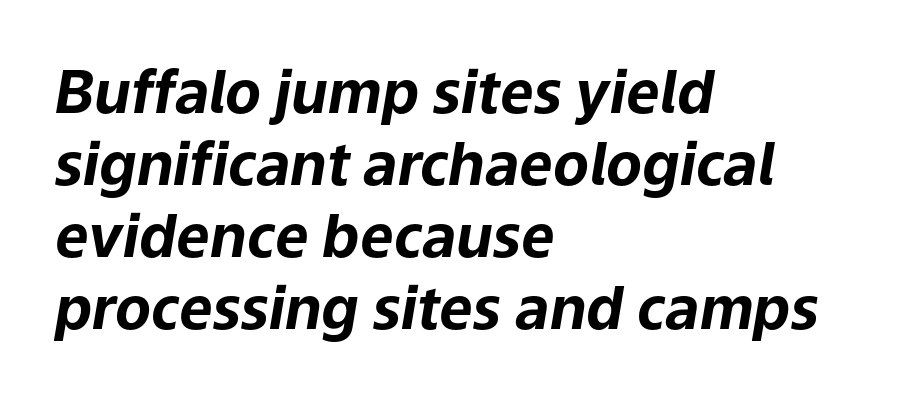
Q: Is the text bold? A: Yes.
Q: Is the text italic (slanted)? A: Yes, it leans right by about 9 degrees.
Q: Is the text underlined? A: No.
Q: How is the paragraph aligned? A: Left-aligned.
Q: Is the spacing between letters normal or unusually wide? A: Normal.
Q: Width (condensed, normal, or wide)? A: Normal.
Q: Stroke contrast? A: Low.
Q: x-height? A: Medium.
Q: Monospaced? A: No.
